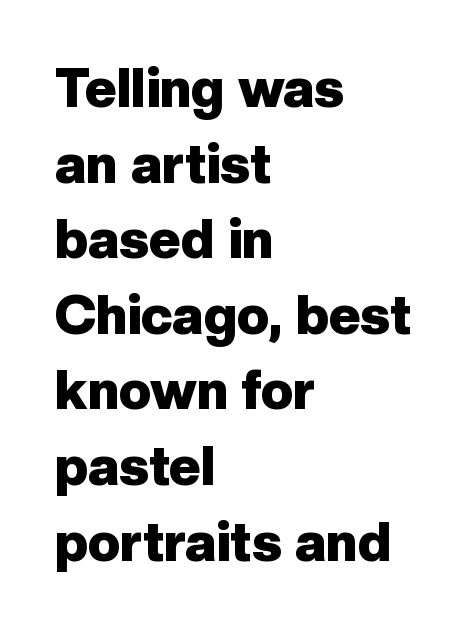
The image shows 54 px heavy sans-serif type, upright; set left-aligned, normal line spacing (1.4x), normal letter spacing, not underlined; low stroke contrast and a medium x-height.
